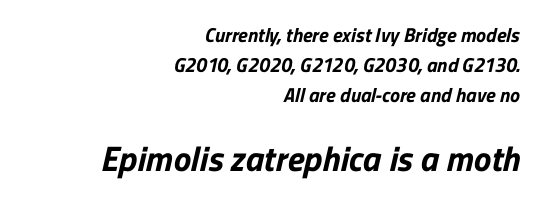
Q: Is the text bold? A: Yes.
Q: Is the typeface a serif or a sans-serif typeface? A: Sans-serif.
Q: Is the text underlined? A: No.
Q: How is the paragraph aligned? A: Right-aligned.
Q: Is the spacing between letters normal or unusually wide? A: Normal.
Q: Is the spacing between lines tight, normal or loose? A: Normal.
Q: Which block of text is set in a larger size, the first (top) or the second (bottom)? A: The second (bottom) one.
Q: Width (condensed, normal, or wide)? A: Normal.
Q: Stroke contrast? A: Low.
Q: x-height? A: Medium.
Q: Monospaced? A: No.
